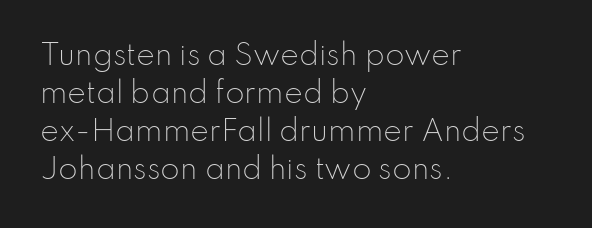
{"serif": "no", "italic": "no", "bold": "no", "weight": "light", "width": "normal", "stroke_contrast": "low", "x_height": "small", "monospaced": "no", "underline": "no", "align": "left", "line_spacing": "normal", "line_spacing_ratio": 1.36, "letter_spacing": "normal", "letter_spacing_em": 0.0, "glyph_px": 28}
